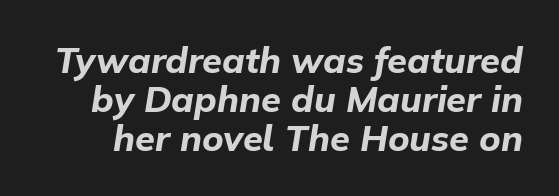
The characters look thick and weighty, a clear bold. You could not count columns in this text — the font is proportionally spaced. This is oblique type, the kind used for emphasis or titles. Words appear dense and cohesive because spacing is normal. The strip under each line holds only bare page.
